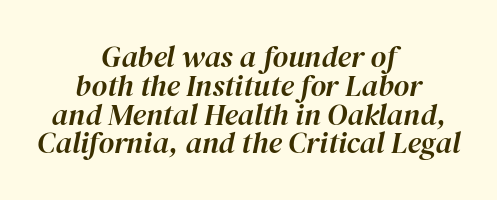
The image shows 30 px text type, italic (leaning right); set centered, tight line spacing (0.96x), normal letter spacing, not underlined; high stroke contrast and a medium x-height.
